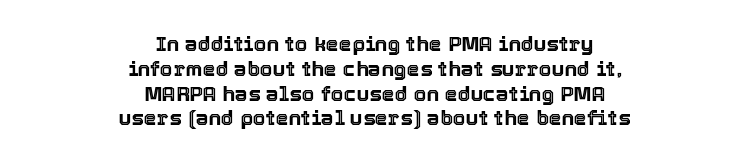
Every row of glyphs is offset so its center matches the block's center. The foot of each line stays bare and open. When letters stand straight like this, we call the style roman or upright. Letter spacing: default.
